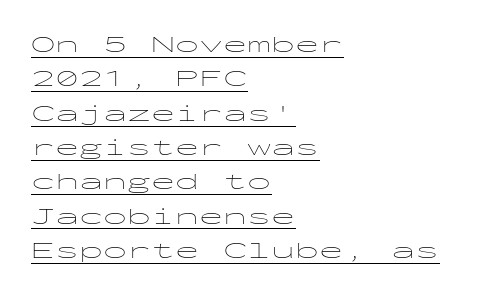
Ordinary non-slanted type is in use. The face used here appears with an underline applied. Here the glyphs are tracked normally, forming tight word shapes. The passage shown stacks its lines at a standard gap. Counters stay open thanks to moderate or lighter strokes. Line starts are locked; line ends wander.
